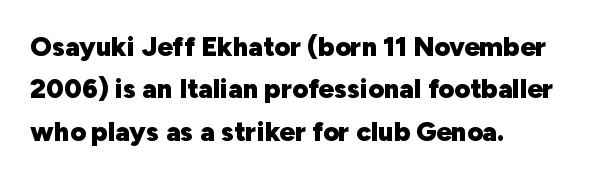
Q: Is the text bold? A: Yes.
Q: Is the text italic (slanted)? A: No, it is upright.
Q: Is the text underlined? A: No.
Q: How is the paragraph aligned? A: Left-aligned.
Q: Is the spacing between letters normal or unusually wide? A: Normal.
Q: Is the spacing between lines tight, normal or loose? A: Normal.
